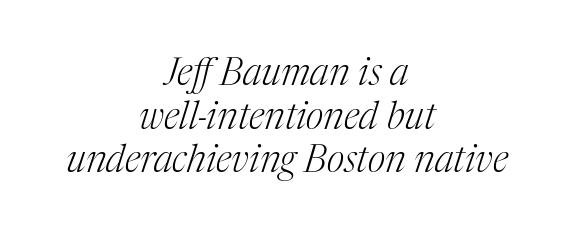
The typesetting does not lean heavy: it is not bold. A student would call this center alignment; a typographer would say set centered. A typesetter would call this zero additional tracking. One glance says dense: line gaps are narrower than usual.
